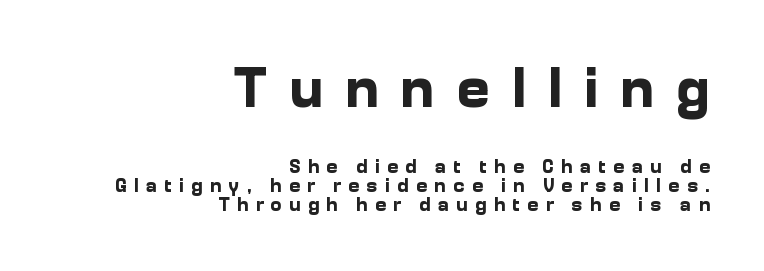
{"serif": "no", "italic": "no", "bold": "yes", "weight": "bold", "width": "normal", "stroke_contrast": "low", "x_height": "medium", "monospaced": "no", "underline": "no", "align": "right", "line_spacing": "tight", "line_spacing_ratio": 0.98, "letter_spacing": "wide", "letter_spacing_em": 0.38, "larger_block": "first", "size_ratio": 3.0, "glyph_px": 57}
